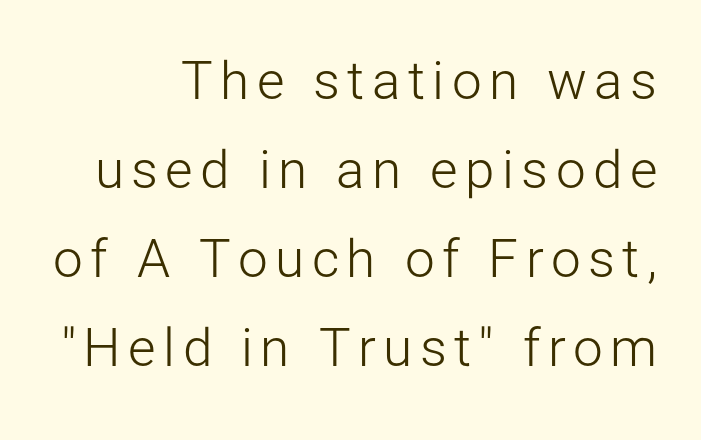
Vertically, the passage feels balanced, rows spaced as you'd expect. Caption: face not bold, strokes unweighted. In terms of posture, this sample is upright. These lines are set flush right with a ragged left edge. Beneath every word, the page is bare.
